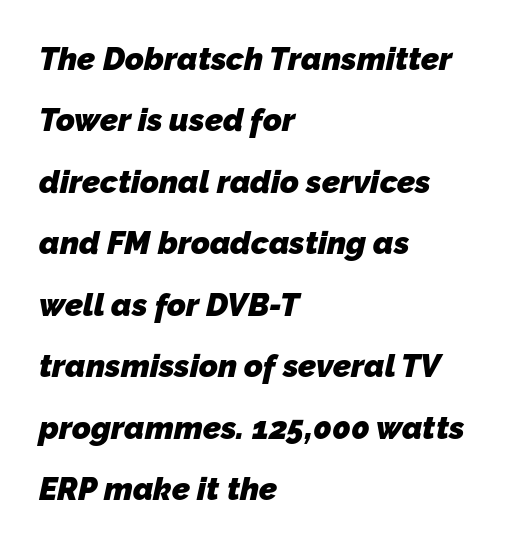
Has an underline been added? It has not. Leftover space on each line is placed entirely after the last word. On the weight axis this lands at bold, roughly 700. Letterform terminals end flat and unadorned throughout the passage.
